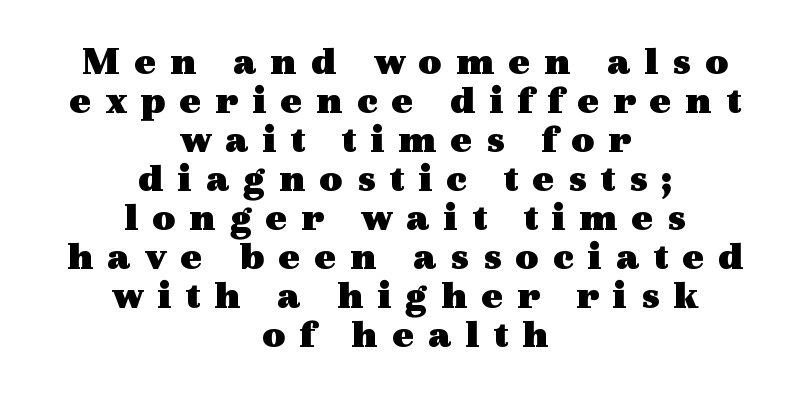
The image shows 41 px heavy, wide serif type, upright; set centered, tight line spacing (0.95x), unusually wide letter spacing (+0.33 em), not underlined; a medium x-height.
